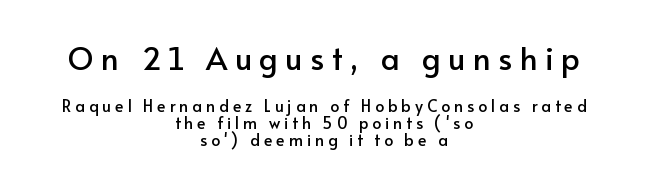
In this sample the first text group is rendered at the bigger scale. Proportional: the letters do not fall into vertical columns. The typography opts for an upright posture over an oblique one. Has an underline been added? It has not. The passage shown has open, widely tracked lettering throughout.
